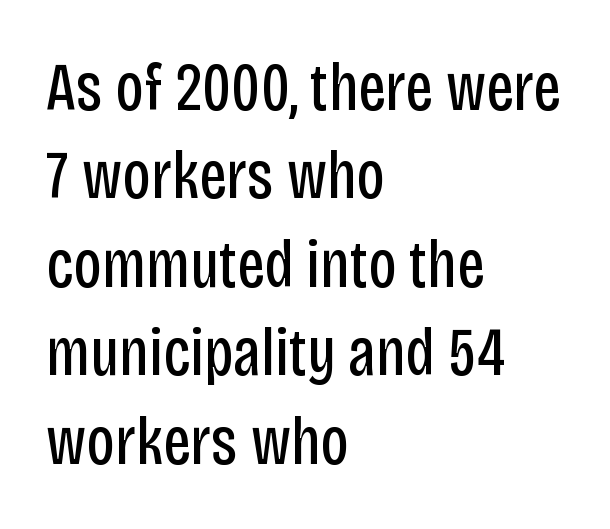
Italic? Not at all — the glyphs are vertical. Character widths vary here, with narrow letters taking less room than wide ones. Nothing unusual about the tracking: characters are spaced as the font intends. Line beginnings align vertically; line endings do not. This rendering features lettering with no underline. The space between consecutive lines is moderate.
